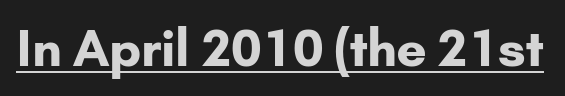
Q: Is the text bold? A: Yes.
Q: Is the text italic (slanted)? A: No, it is upright.
Q: Is the typeface a serif or a sans-serif typeface? A: Sans-serif.
Q: Is the text underlined? A: Yes.
Q: Is the spacing between letters normal or unusually wide? A: Normal.
Q: Width (condensed, normal, or wide)? A: Normal.
Q: Stroke contrast? A: Low.
Q: x-height? A: Small.
Q: Monospaced? A: No.
